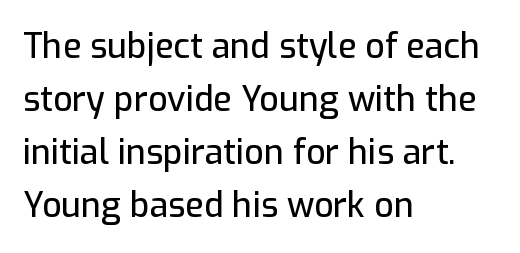
Q: Is the text italic (slanted)? A: No, it is upright.
Q: Is the typeface a serif or a sans-serif typeface? A: Sans-serif.
Q: Is the text underlined? A: No.
Q: How is the paragraph aligned? A: Left-aligned.
Q: Is the spacing between letters normal or unusually wide? A: Normal.
Q: Is the spacing between lines tight, normal or loose? A: Normal.
Q: Width (condensed, normal, or wide)? A: Normal.
Q: Stroke contrast? A: Low.
Q: x-height? A: Medium.
Q: Monospaced? A: No.
